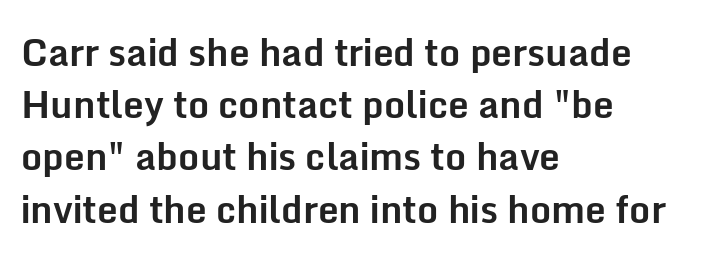
The image shows 37 px bold sans-serif type, upright; set left-aligned, normal line spacing (1.41x), normal letter spacing, not underlined; low stroke contrast and a medium x-height.
